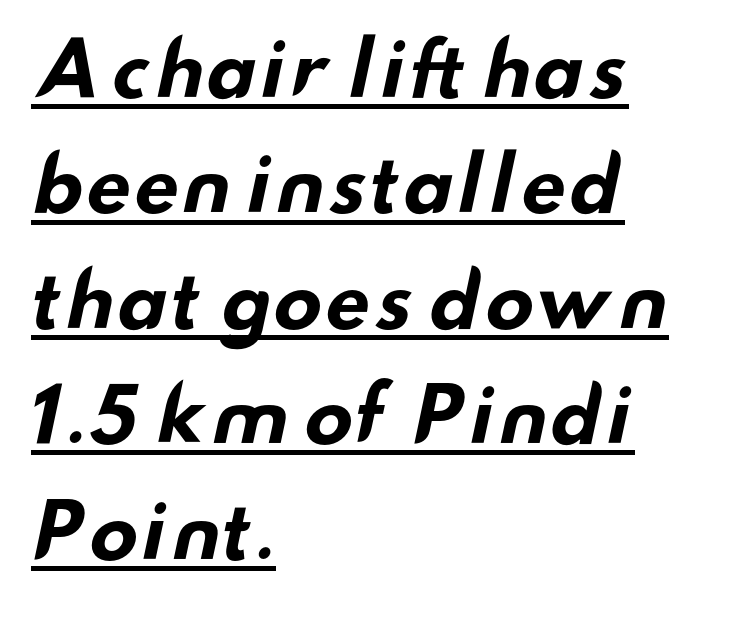
Caption: standard tracking, unaltered. Reading down the block, your eye returns to a fixed left position each line. These words are printed bold, with thick strokes throughout. Check the space under the baseline: a stroke is drawn there. Proportional: the letters do not fall into vertical columns.
